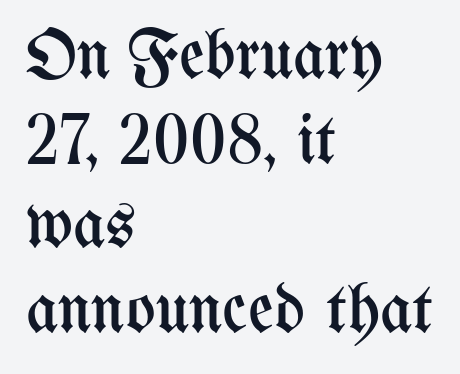
Notice how the passage keeps a crisp vertical edge on the left only. The letters sit at their default tracking, neither squeezed nor spread. The words here are not underlined. The face used here is proportionally spaced, like ordinary book or web type. Notice how the stems are strictly vertical — no italics here. Bold? No — there's no thickening of the strokes.
